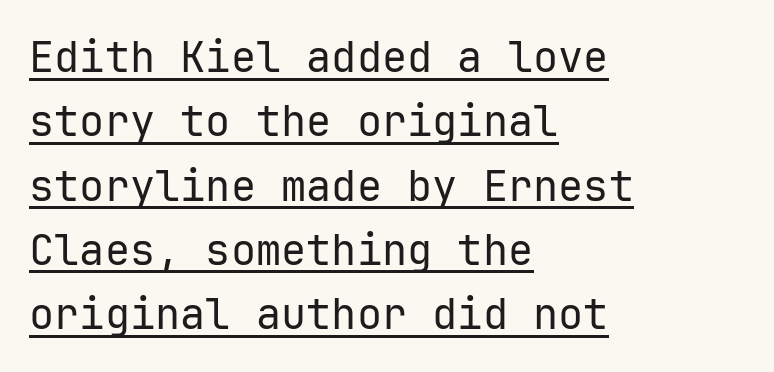
The image shows 42 px regular-weight sans-serif type, upright, monospaced; set left-aligned, normal line spacing (1.53x), normal letter spacing, underlined; low stroke contrast and a medium x-height.
